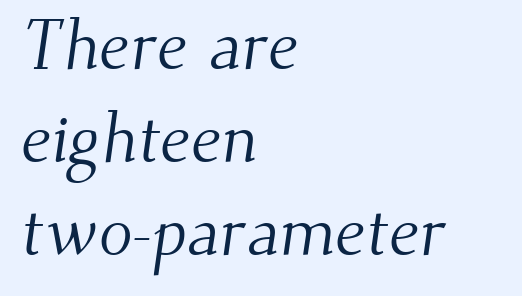
The image shows 70 px light serif type; set left-aligned, normal line spacing (1.33x), normal letter spacing, not underlined; medium stroke contrast and a small x-height.
